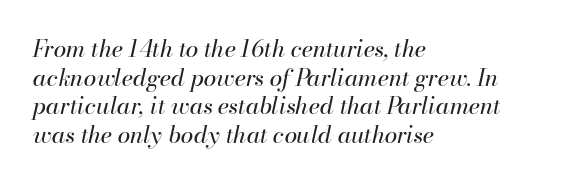
Q: Is the text bold? A: No.
Q: Is the text italic (slanted)? A: Yes, it leans right by about 13 degrees.
Q: Is the text underlined? A: No.
Q: How is the paragraph aligned? A: Left-aligned.
Q: Is the spacing between letters normal or unusually wide? A: Normal.
